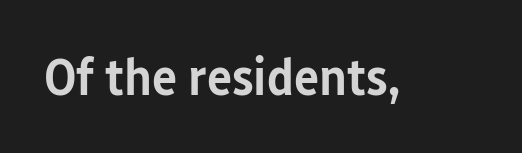
The image shows 53 px semibold, condensed sans-serif type, upright; set normal letter spacing, not underlined; low stroke contrast and a medium x-height.
